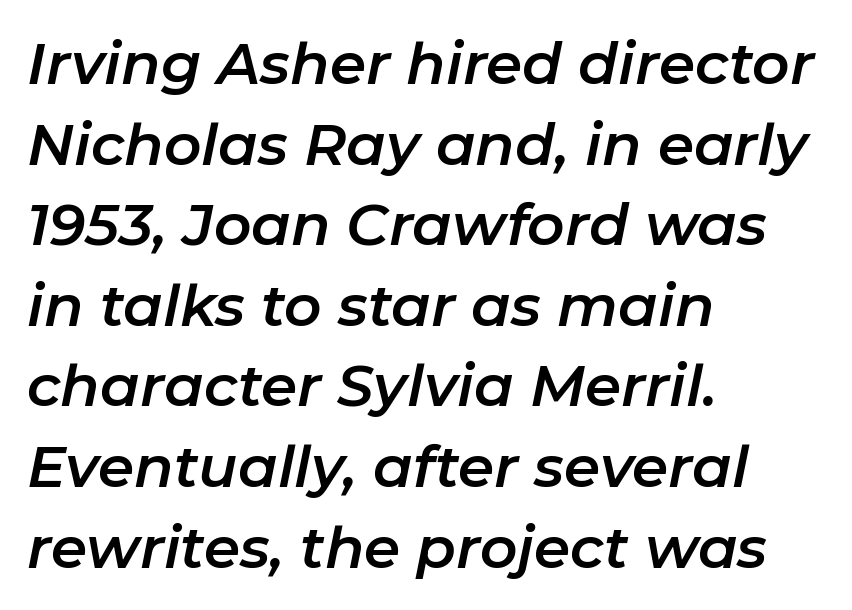
The image shows 58 px text type, italic (leaning right); set left-aligned, normal line spacing (1.39x), normal letter spacing, not underlined; low stroke contrast and a medium x-height.
